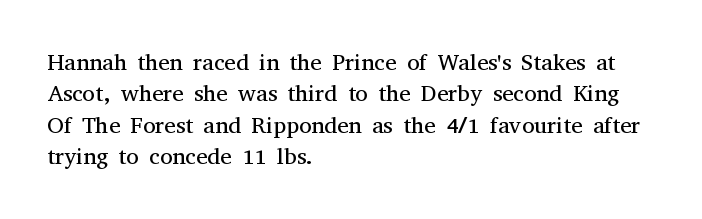
Q: Is the text bold? A: No.
Q: Is the text italic (slanted)? A: No, it is upright.
Q: Is the text underlined? A: No.
Q: How is the paragraph aligned? A: Left-aligned.
Q: Is the spacing between letters normal or unusually wide? A: Normal.
Q: Is the spacing between lines tight, normal or loose? A: Normal.
